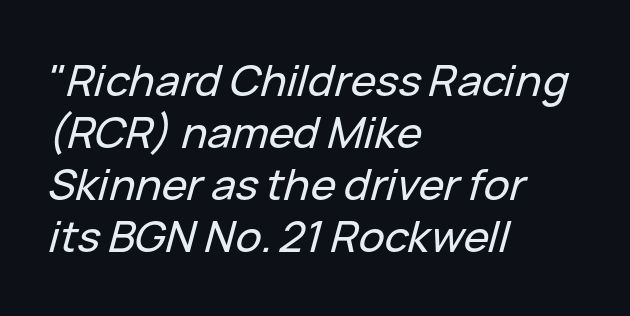
{"italic": "yes", "lean": "right", "slant_degrees": 15, "width": "normal", "stroke_contrast": "low", "x_height": "medium", "monospaced": "no", "underline": "no", "align": "left", "line_spacing_ratio": 1.21, "letter_spacing": "normal", "letter_spacing_em": 0.0, "glyph_px": 43}
